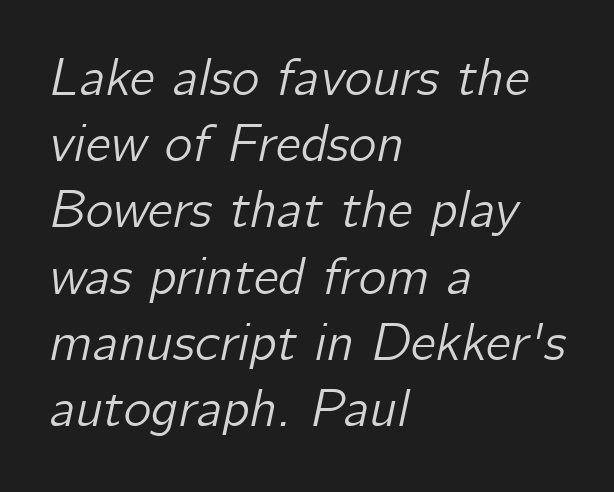
The image shows 53 px text type, italic (leaning right); set left-aligned, normal line spacing (1.25x), normal letter spacing, not underlined; low stroke contrast and a medium x-height.
